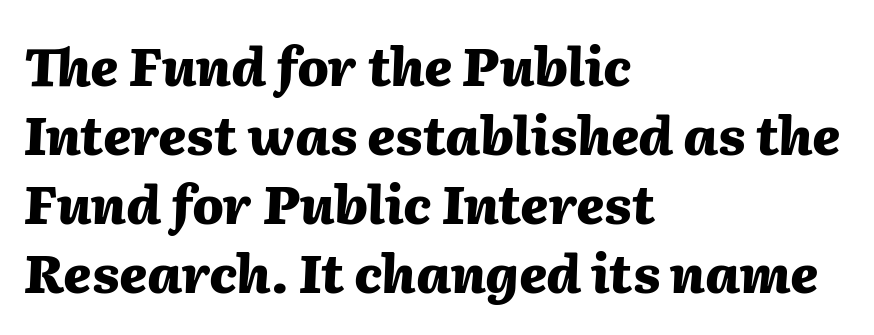
Q: Is the text bold? A: Yes.
Q: Is the text italic (slanted)? A: Yes, it leans right by about 2 degrees.
Q: Is the text underlined? A: No.
Q: How is the paragraph aligned? A: Left-aligned.
Q: Is the spacing between letters normal or unusually wide? A: Normal.
Q: Is the spacing between lines tight, normal or loose? A: Normal.
Q: Width (condensed, normal, or wide)? A: Normal.
Q: Stroke contrast? A: Medium.
Q: x-height? A: Medium.
Q: Monospaced? A: No.
